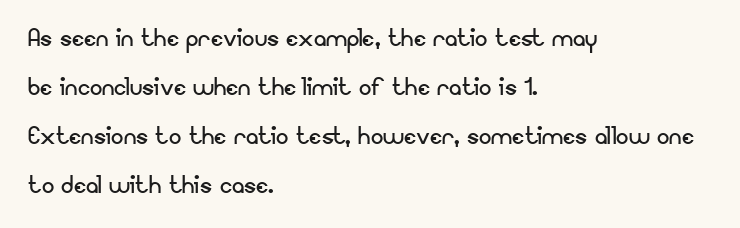
{"serif": "no", "italic": "no", "bold": "no", "weight": "regular", "width": "normal", "stroke_contrast": "low", "x_height": "small", "monospaced": "no", "underline": "no", "align": "left", "line_spacing": "normal", "line_spacing_ratio": 1.58, "letter_spacing": "normal", "letter_spacing_em": 0.0, "glyph_px": 31}
